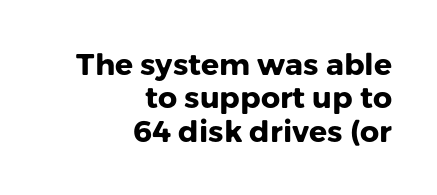
Standard letterfit; no display-style spreading of the glyphs. Proportional: the letters do not fall into vertical columns. Nobody drew a line under any word here. Typographically, this falls in the sans-serif category. This block would grow much taller if given ordinary leading; it's compressed now. These lines carry a lot of weight — the face is fully bold.
